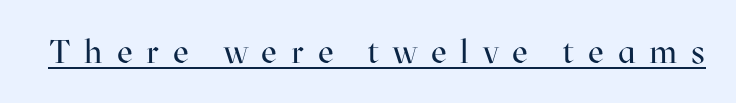
Every word sits above its own underline. No letter is thick-stroked: the sample isn't bold. Varying glyph widths throughout — classic text-font behaviour. The type sits square on the baseline with zero lean. Compared with typical body copy, the letter spacing here is much looser. Unlike a clean sans, this face finishes its strokes with serifs.
